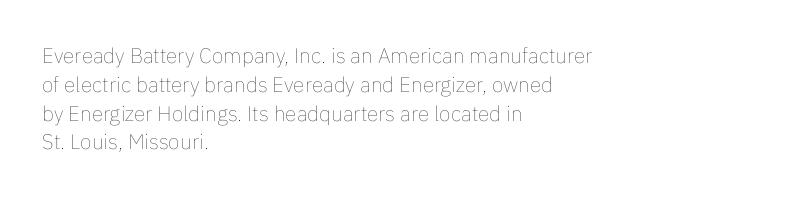
{"italic": "no", "bold": "no", "underline": "no", "align": "left", "line_spacing": "normal", "line_spacing_ratio": 1.37, "letter_spacing": "normal", "letter_spacing_em": 0.0, "glyph_px": 21}
